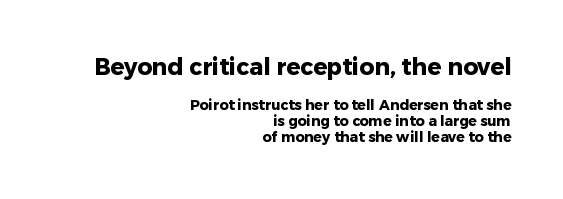
The image shows 23 px bold type, upright; set right-aligned, tight line spacing (1.13x), normal letter spacing, not underlined; the first (top) block is 1.64x larger.
